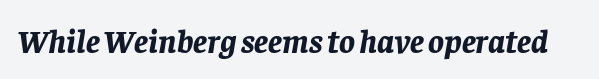
{"italic": "yes", "lean": "right", "slant_degrees": 8, "bold": "yes", "weight": "bold", "width": "normal", "stroke_contrast": "low", "x_height": "large", "monospaced": "no", "underline": "no", "letter_spacing": "normal", "letter_spacing_em": 0.0, "glyph_px": 33}
